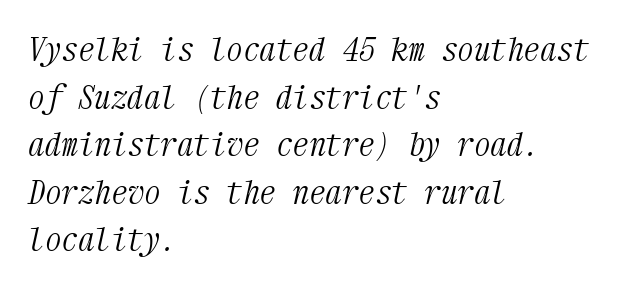
Looks like terminal output: every glyph gets an equal slot. The specimen reads as italic at a glance. The characters display serif detailing at their extremities. These lines are set flush left with a ragged right edge. Glyph-to-glyph distance matches everyday printed text. A light-to-regular cut is what we see here.
